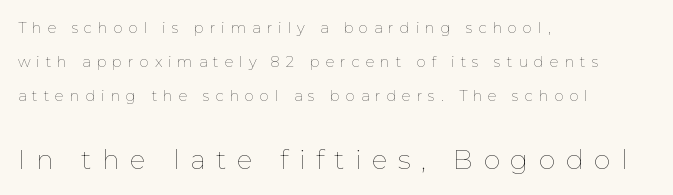
The image shows 27 px text type, upright; set left-aligned, loose line spacing (2.28x), unusually wide letter spacing (+0.38 em), not underlined; the second (bottom) block is 1.8x larger.
